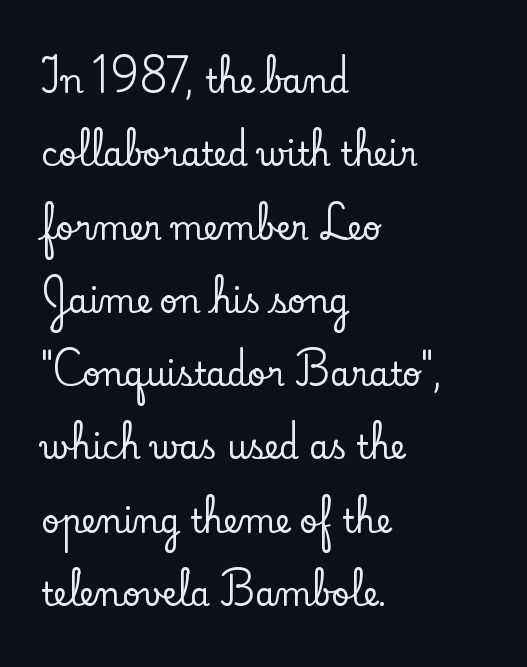
Q: Is the text italic (slanted)? A: No, it is upright.
Q: Is the typeface a serif or a sans-serif typeface? A: Serif.
Q: Is the text underlined? A: No.
Q: How is the paragraph aligned? A: Left-aligned.
Q: Is the spacing between letters normal or unusually wide? A: Normal.
Q: Is the spacing between lines tight, normal or loose? A: Loose.
Q: Width (condensed, normal, or wide)? A: Normal.
Q: Stroke contrast? A: Low.
Q: x-height? A: Small.
Q: Monospaced? A: No.
